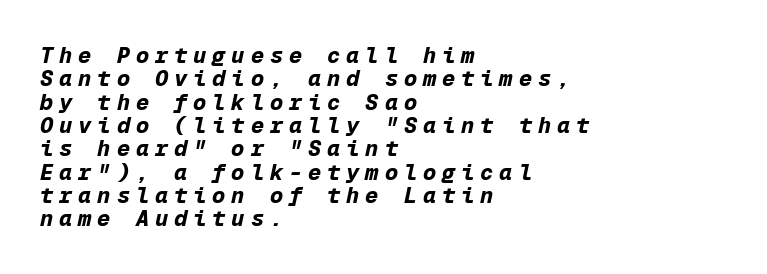
{"italic": "yes", "lean": "right", "slant_degrees": 12, "bold": "yes", "underline": "no", "align": "left", "line_spacing": "tight", "line_spacing_ratio": 1.06, "letter_spacing": "wide", "letter_spacing_em": 0.27, "glyph_px": 22}
